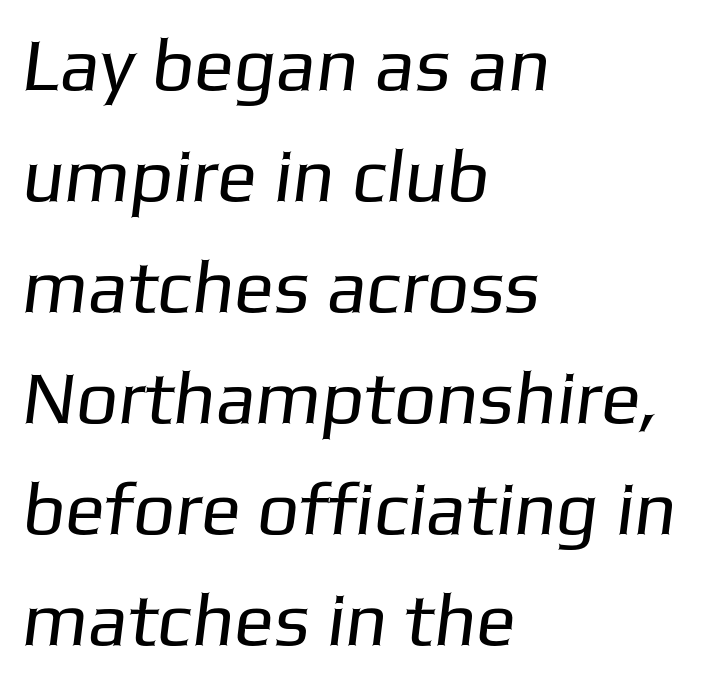
Interline gaps are of average width in this sample. Reading down the block, your eye returns to a fixed left position each line. Descenders are the only things crossing below the line. The passage shown has conventional tracking throughout.
